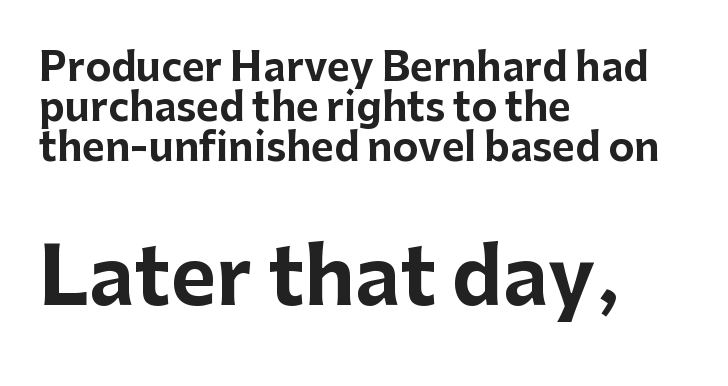
Q: Is the text bold? A: Yes.
Q: Is the text italic (slanted)? A: No, it is upright.
Q: Is the typeface a serif or a sans-serif typeface? A: Sans-serif.
Q: Is the text underlined? A: No.
Q: How is the paragraph aligned? A: Left-aligned.
Q: Is the spacing between letters normal or unusually wide? A: Normal.
Q: Is the spacing between lines tight, normal or loose? A: Tight.
Q: Which block of text is set in a larger size, the first (top) or the second (bottom)? A: The second (bottom) one.
Q: Width (condensed, normal, or wide)? A: Normal.
Q: Stroke contrast? A: Low.
Q: x-height? A: Medium.
Q: Monospaced? A: No.
